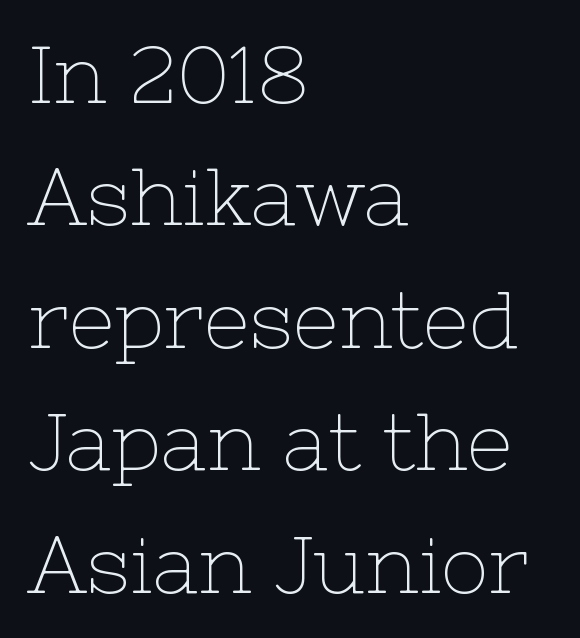
The image shows 80 px thin serif type, upright; set left-aligned, normal line spacing (1.53x), normal letter spacing, not underlined; low stroke contrast and a medium x-height.
